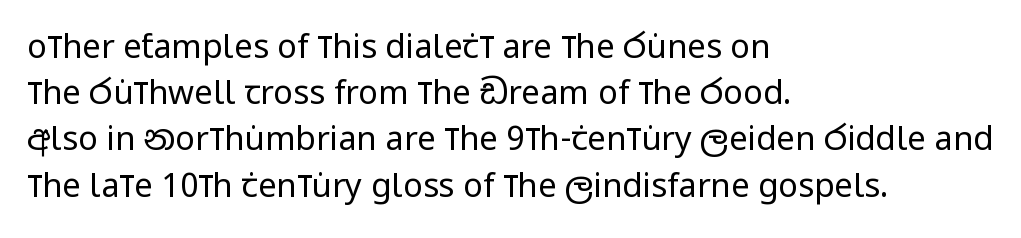
Grotesque or geometric, the face here clearly has no serifs. The rag falls on the right side of this text block. Nobody drew a line under any word here. Inter-character spacing is left at the font's built-in metrics. Regular leading. Looks like regular typesetting: each glyph gets only the width it needs.
